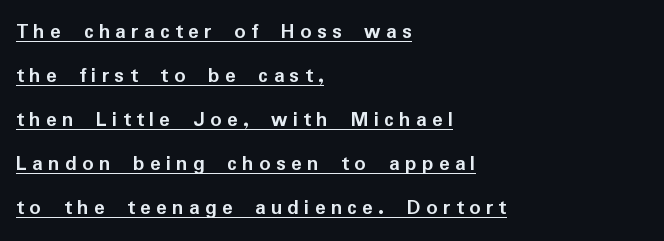
Compared with a centered layout, this one pins lines to the left instead. The space between consecutive lines is lavish. Typographic density is high because the face is bold. Ordinary non-slanted type is in use. A rule runs beneath these lines of type.
